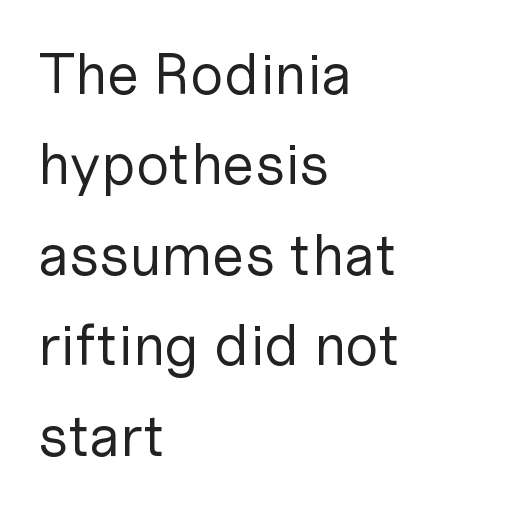
This rendering employs a face without finishing strokes, i.e., a sans-serif. The text block is weighted toward the left margin, trailing off unevenly rightward. Think standard paragraph weight, or any step lighter than that. Whoever set this chose a conventional vertical rhythm.
